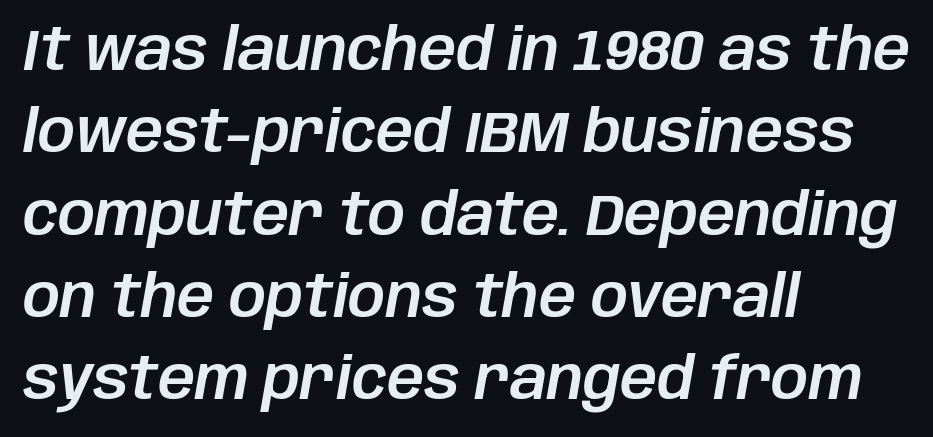
The rows are spaced the way most documents space them. These lines are rendered in a variable-pitch font. Between one letter and the next there's only the usual sliver of space. The paragraph has a hard left edge and a soft right edge. The axis of the letterforms is tilted away from vertical.
